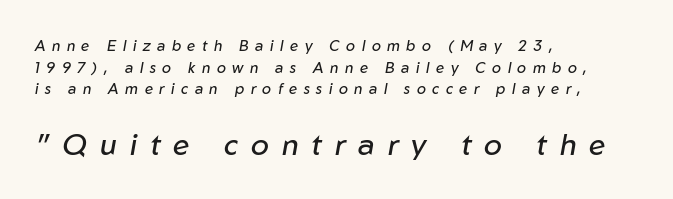
Weight: in the light-to-regular range. The paragraph shown leans on its left margin. Look at the glyph heights: the lower group is clearly the bigger setting. Spacing verdict: proportional, widths tailored to each character.
